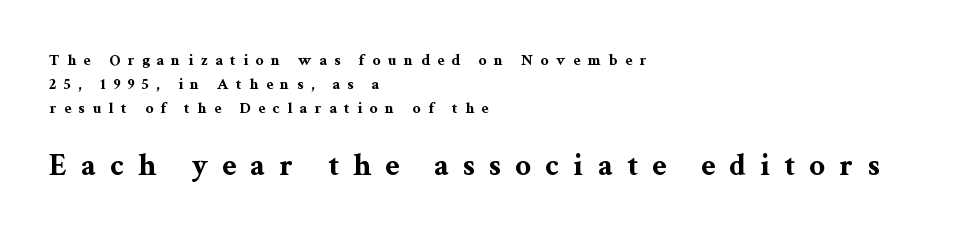
Q: Is the text bold? A: Yes.
Q: Is the text italic (slanted)? A: No, it is upright.
Q: Is the typeface a serif or a sans-serif typeface? A: Serif.
Q: Is the text underlined? A: No.
Q: How is the paragraph aligned? A: Left-aligned.
Q: Is the spacing between letters normal or unusually wide? A: Unusually wide.
Q: Is the spacing between lines tight, normal or loose? A: Normal.
Q: Which block of text is set in a larger size, the first (top) or the second (bottom)? A: The second (bottom) one.
Q: Width (condensed, normal, or wide)? A: Wide.
Q: Stroke contrast? A: Medium.
Q: x-height? A: Medium.
Q: Monospaced? A: No.
